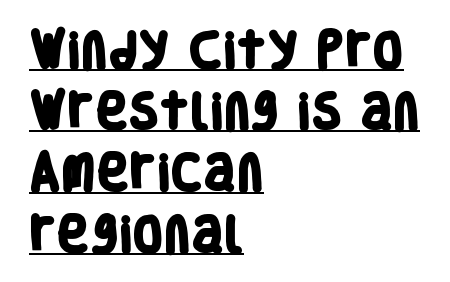
The image shows 40 px heavy, condensed sans-serif type; set left-aligned, normal line spacing (1.53x), normal letter spacing, underlined; low stroke contrast and a large x-height.
